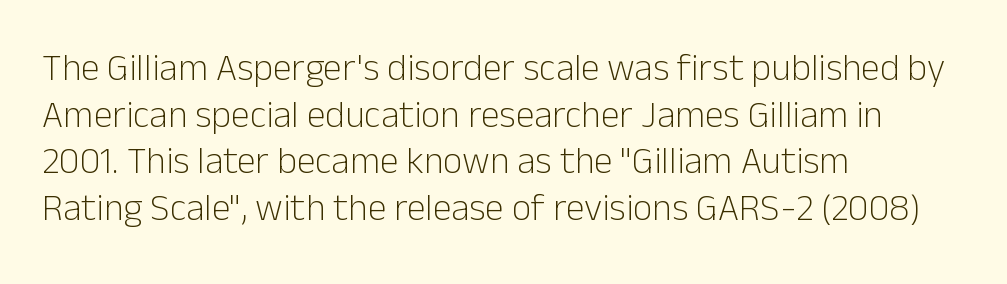
Q: Is the text bold? A: No.
Q: Is the text italic (slanted)? A: No, it is upright.
Q: Is the typeface a serif or a sans-serif typeface? A: Sans-serif.
Q: Is the text underlined? A: No.
Q: How is the paragraph aligned? A: Left-aligned.
Q: Is the spacing between letters normal or unusually wide? A: Normal.
Q: Width (condensed, normal, or wide)? A: Normal.
Q: Stroke contrast? A: Low.
Q: x-height? A: Medium.
Q: Monospaced? A: No.
